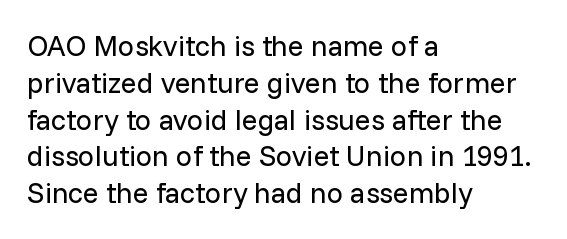
The image shows 29 px regular-weight sans-serif type, upright; set left-aligned, normal line spacing (1.27x), normal letter spacing, not underlined; low stroke contrast and a medium x-height.
